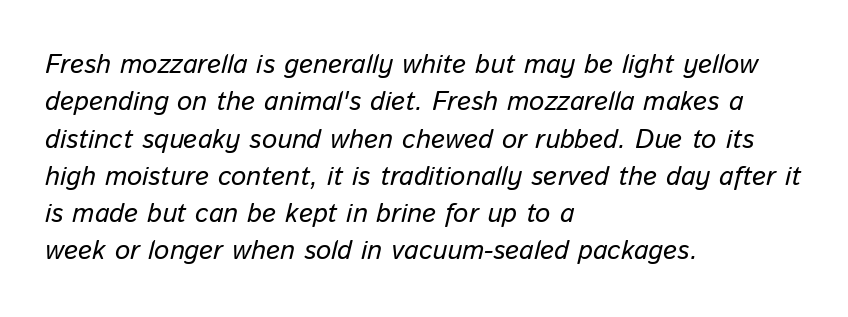
The image shows 27 px text type, italic (leaning right); set left-aligned, normal line spacing (1.38x), normal letter spacing, not underlined.
